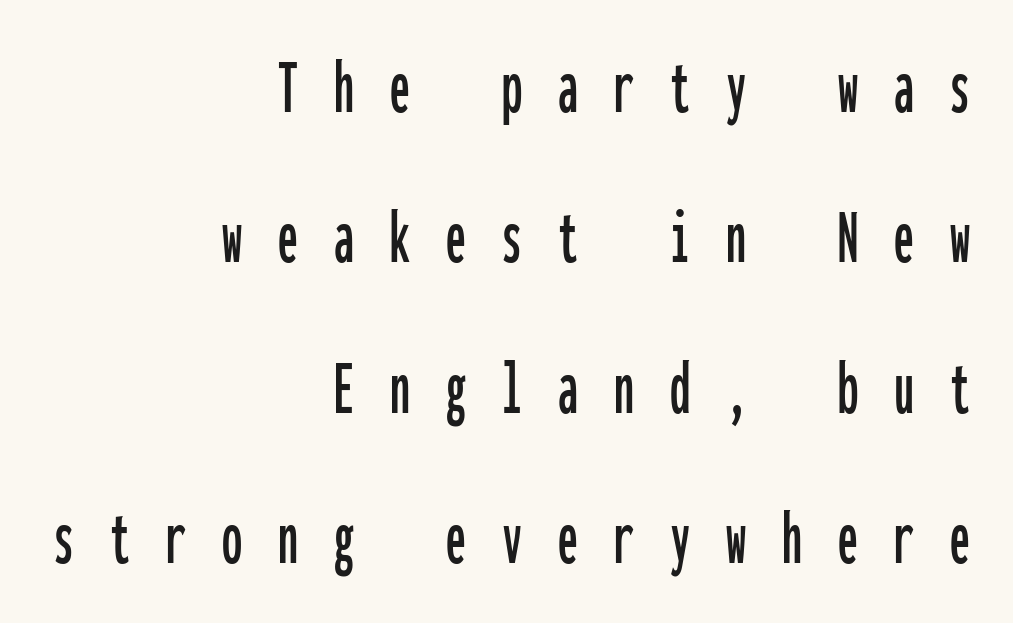
Q: Is the text italic (slanted)? A: No, it is upright.
Q: Is the typeface a serif or a sans-serif typeface? A: Sans-serif.
Q: Is the text underlined? A: No.
Q: How is the paragraph aligned? A: Right-aligned.
Q: Is the spacing between letters normal or unusually wide? A: Unusually wide.
Q: Width (condensed, normal, or wide)? A: Condensed.
Q: Stroke contrast? A: Low.
Q: x-height? A: Medium.
Q: Monospaced? A: Yes.
